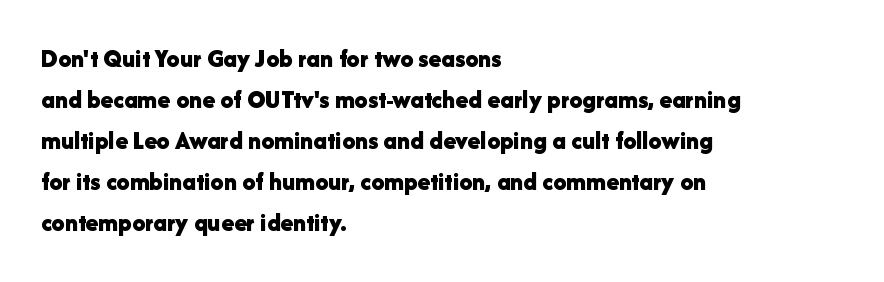
Q: Is the text bold? A: Yes.
Q: Is the text italic (slanted)? A: No, it is upright.
Q: Is the text underlined? A: No.
Q: How is the paragraph aligned? A: Left-aligned.
Q: Is the spacing between letters normal or unusually wide? A: Normal.
Q: Is the spacing between lines tight, normal or loose? A: Normal.
